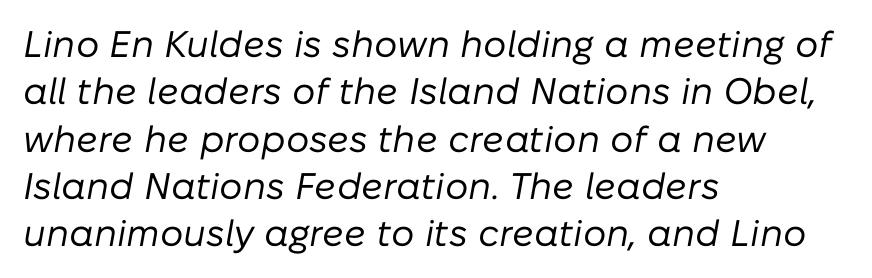
The image shows 37 px regular-weight type, italic (leaning right); set left-aligned, normal line spacing (1.28x), normal letter spacing, not underlined; low stroke contrast and a medium x-height.
